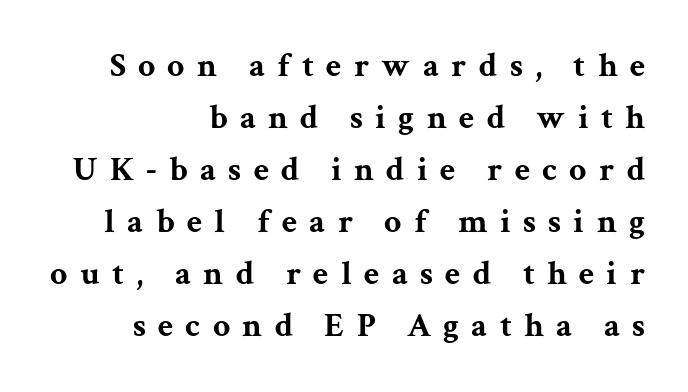
The image shows 34 px bold, wide serif type, upright; set right-aligned, normal line spacing (1.53x), unusually wide letter spacing (+0.36 em), not underlined; medium stroke contrast and a medium x-height.
